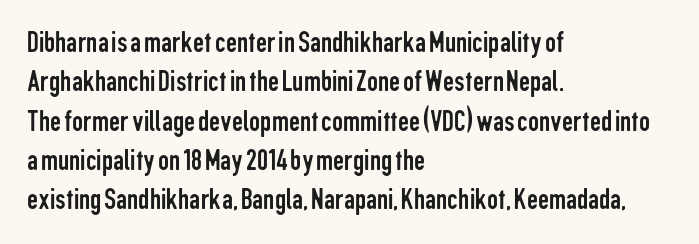
{"serif": "no", "italic": "no", "bold": "no", "weight": "regular", "width": "condensed", "stroke_contrast": "low", "x_height": "medium", "monospaced": "no", "underline": "no", "align": "left", "line_spacing": "normal", "line_spacing_ratio": 1.27, "letter_spacing": "normal", "letter_spacing_em": 0.0, "glyph_px": 31}
